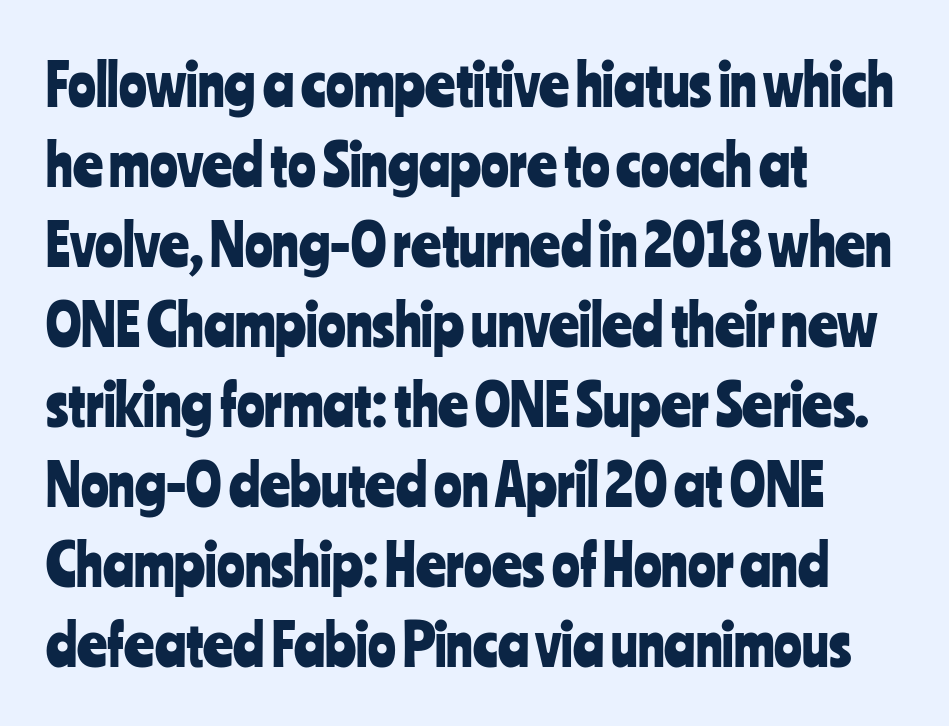
Q: Is the text italic (slanted)? A: No, it is upright.
Q: Is the typeface a serif or a sans-serif typeface? A: Sans-serif.
Q: Is the text underlined? A: No.
Q: How is the paragraph aligned? A: Left-aligned.
Q: Is the spacing between letters normal or unusually wide? A: Normal.
Q: Is the spacing between lines tight, normal or loose? A: Normal.
Q: Width (condensed, normal, or wide)? A: Condensed.
Q: Stroke contrast? A: Low.
Q: x-height? A: Medium.
Q: Monospaced? A: No.
